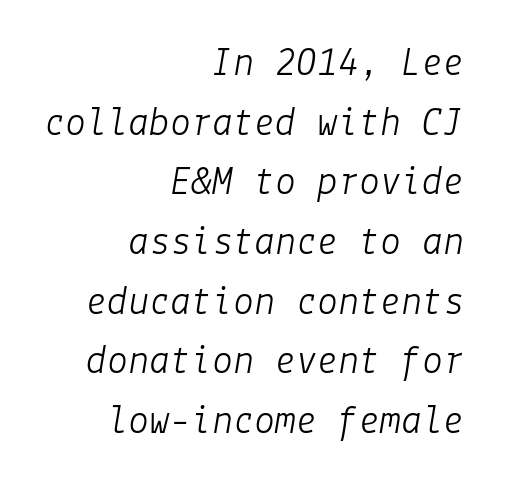
Q: Is the text bold? A: No.
Q: Is the text italic (slanted)? A: Yes, it leans right by about 9 degrees.
Q: Is the text underlined? A: No.
Q: How is the paragraph aligned? A: Right-aligned.
Q: Is the spacing between letters normal or unusually wide? A: Normal.
Q: Is the spacing between lines tight, normal or loose? A: Normal.
Q: Width (condensed, normal, or wide)? A: Normal.
Q: Stroke contrast? A: Low.
Q: x-height? A: Medium.
